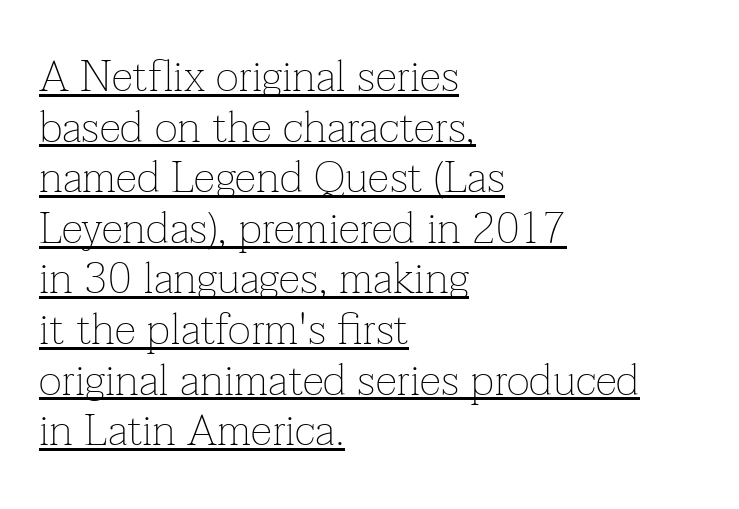
The image shows 44 px thin serif type, upright; set left-aligned, tight line spacing (1.15x), normal letter spacing, underlined; low stroke contrast and a medium x-height.
